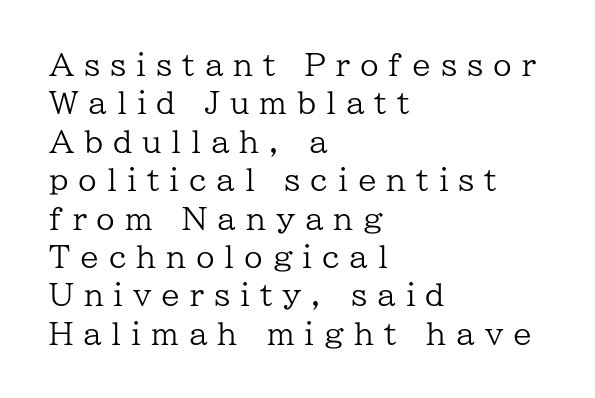
{"serif": "yes", "italic": "no", "bold": "no", "weight": "regular", "width": "normal", "stroke_contrast": "low", "x_height": "medium", "monospaced": "no", "underline": "no", "align": "left", "line_spacing": "normal", "line_spacing_ratio": 1.28, "letter_spacing": "wide", "letter_spacing_em": 0.33, "glyph_px": 30}
